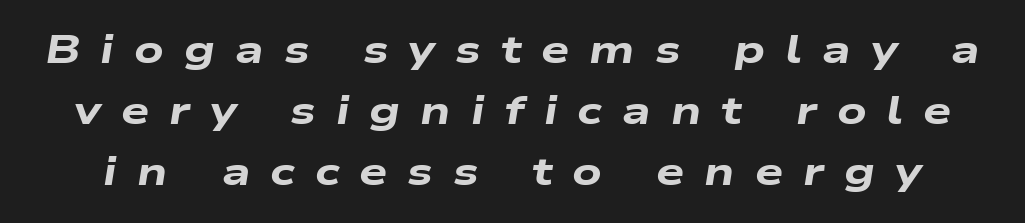
{"italic": "yes", "lean": "right", "slant_degrees": 9, "bold": "yes", "weight": "heavy", "width": "wide", "stroke_contrast": "low", "x_height": "medium", "monospaced": "no", "underline": "no", "line_spacing": "normal", "line_spacing_ratio": 1.53, "letter_spacing": "wide", "letter_spacing_em": 0.5, "glyph_px": 40}
